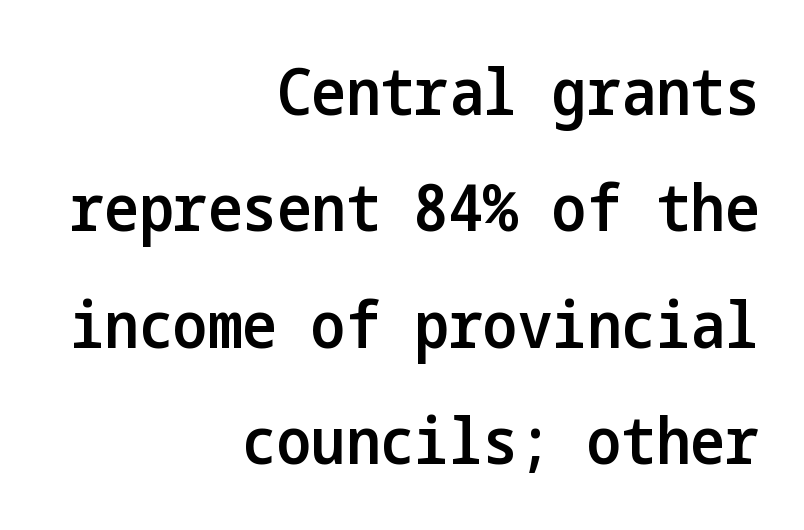
{"serif": "no", "italic": "no", "bold": "semi", "weight": "semibold", "width": "condensed", "stroke_contrast": "low", "x_height": "medium", "underline": "no", "align": "right", "line_spacing_ratio": 1.79, "letter_spacing": "normal", "letter_spacing_em": 0.0, "glyph_px": 65}
